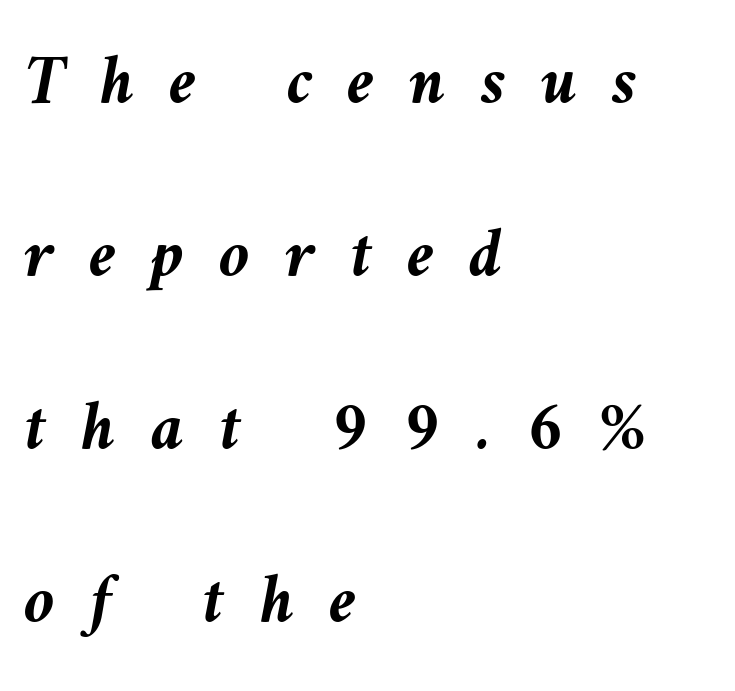
{"italic": "yes", "lean": "left", "slant_degrees": 9, "bold": "yes", "weight": "semibold", "width": "normal", "stroke_contrast": "medium", "x_height": "medium", "monospaced": "no", "underline": "no", "align": "left", "line_spacing": "loose", "line_spacing_ratio": 2.47, "letter_spacing": "wide", "letter_spacing_em": 0.5, "glyph_px": 70}
